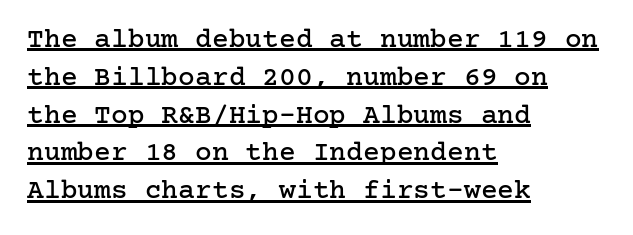
What kind of face is this? One with serifs. It's the straight-up-and-down kind of type. Honestly, the underline is the first thing you notice here. Honestly, the letter spacing is just normal — you wouldn't notice it. Horizontal bands of white between lines are of average thickness.
